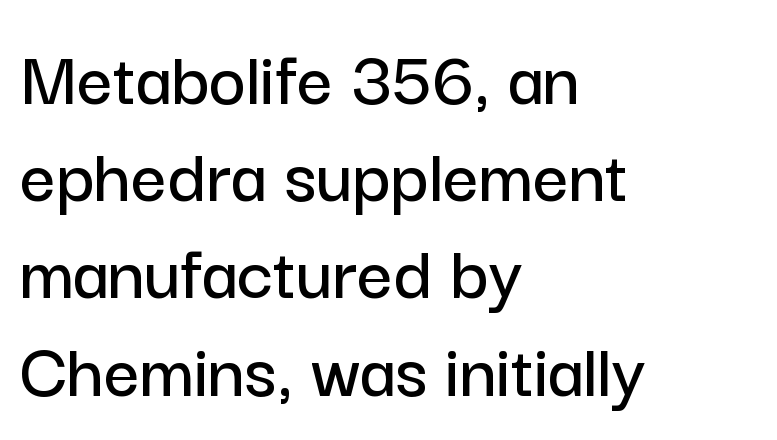
Q: Is the text italic (slanted)? A: No, it is upright.
Q: Is the typeface a serif or a sans-serif typeface? A: Sans-serif.
Q: Is the text underlined? A: No.
Q: How is the paragraph aligned? A: Left-aligned.
Q: Is the spacing between letters normal or unusually wide? A: Normal.
Q: Width (condensed, normal, or wide)? A: Normal.
Q: Stroke contrast? A: Low.
Q: x-height? A: Medium.
Q: Monospaced? A: No.
